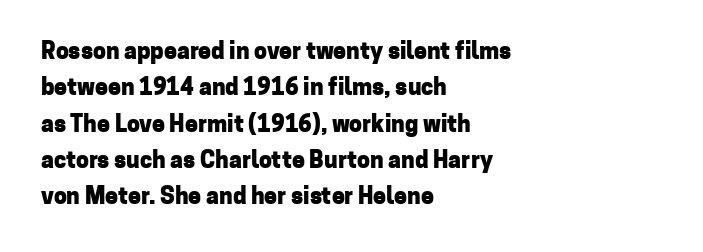
Q: Is the text bold? A: Yes.
Q: Is the text italic (slanted)? A: No, it is upright.
Q: Is the text underlined? A: No.
Q: How is the paragraph aligned? A: Left-aligned.
Q: Is the spacing between letters normal or unusually wide? A: Normal.
Q: Is the spacing between lines tight, normal or loose? A: Normal.
